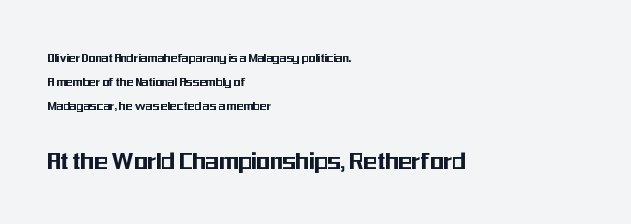
Designer's note — italics off, roman on. The glyphs in this specimen are sans serif. The horizontal fit of the characters is conventional and even. Do the characters align in a grid? No, the font is proportional. Underline: absent.
